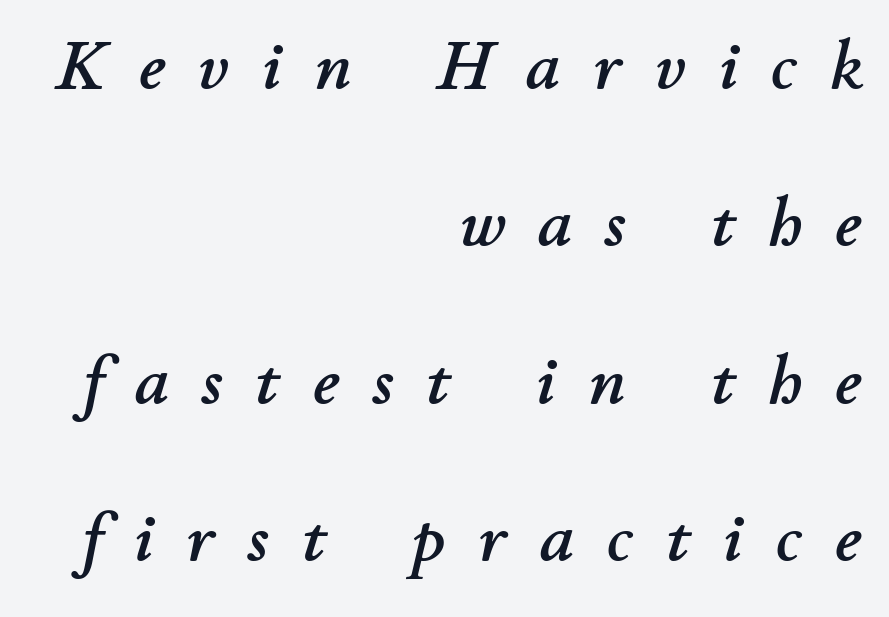
Q: Is the text italic (slanted)? A: Yes, it leans right by about 11 degrees.
Q: Is the text underlined? A: No.
Q: How is the paragraph aligned? A: Right-aligned.
Q: Is the spacing between letters normal or unusually wide? A: Unusually wide.
Q: Is the spacing between lines tight, normal or loose? A: Loose.
Q: Width (condensed, normal, or wide)? A: Normal.
Q: Stroke contrast? A: Low.
Q: x-height? A: Small.
Q: Monospaced? A: No.
